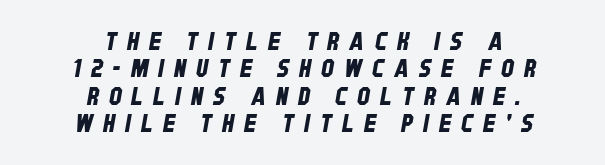
{"underline": "no", "align": "center", "line_spacing": "tight", "line_spacing_ratio": 1.1, "letter_spacing": "wide", "letter_spacing_em": 0.41, "glyph_px": 25}
